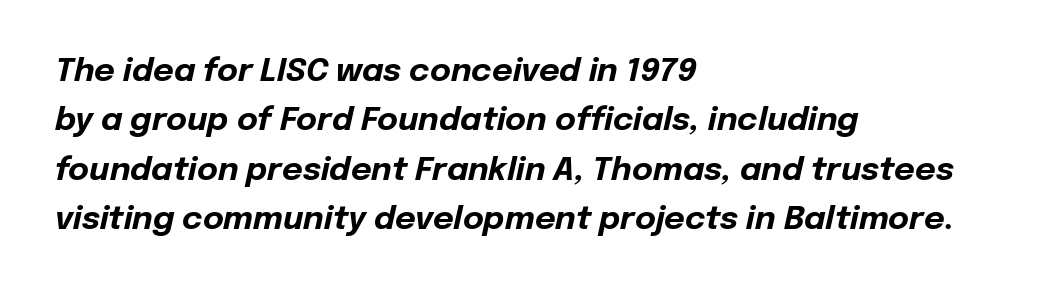
The image shows 32 px bold type, italic (leaning right); set left-aligned, normal line spacing (1.54x), normal letter spacing, not underlined; low stroke contrast and a medium x-height.
